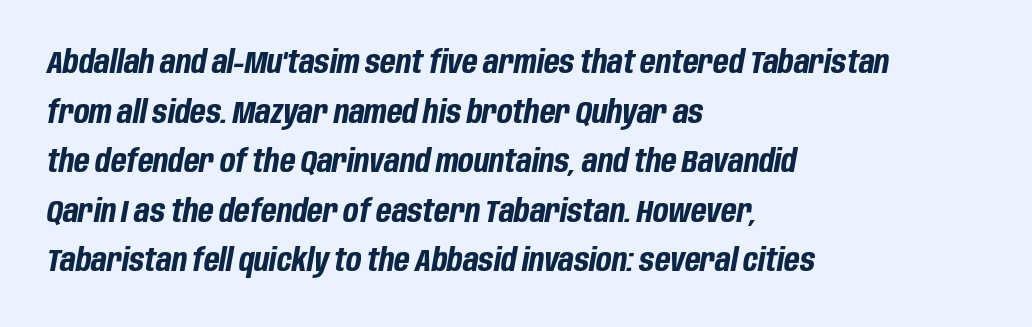
Does extra space separate the letters? No, they use regular spacing. A typesetter would call this leading conventional body-copy spacing. No word sits above an underline. The face used here is proportionally spaced, like ordinary book or web type. Italic: yes, the glyphs are oblique. These words are printed bold, with thick strokes throughout.
